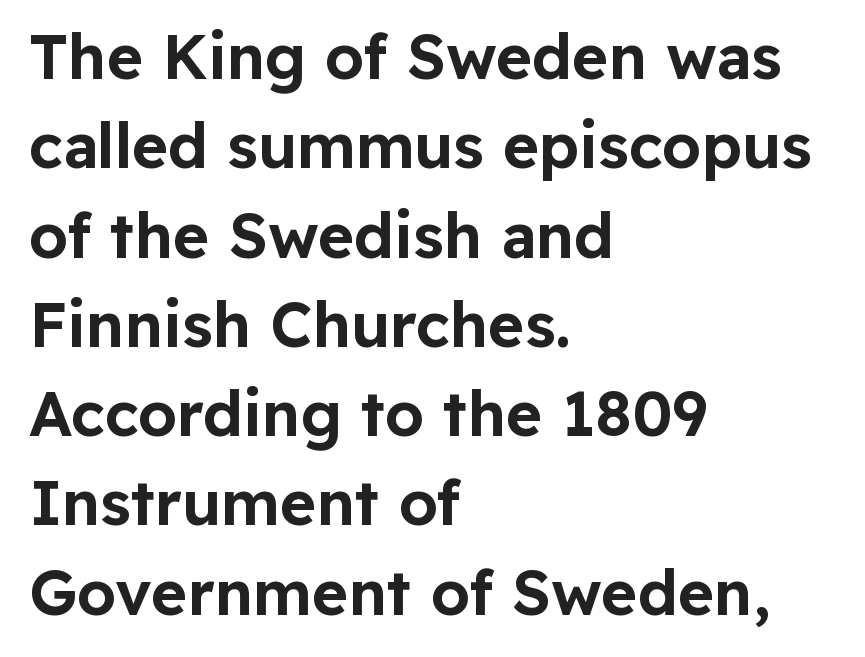
The image shows 62 px sans-serif type, upright; set left-aligned, normal line spacing (1.44x), normal letter spacing, not underlined; low stroke contrast and a medium x-height.
